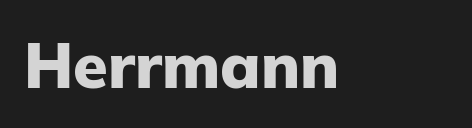
{"serif": "no", "italic": "no", "bold": "yes", "weight": "heavy", "width": "normal", "stroke_contrast": "low", "x_height": "medium", "monospaced": "no", "underline": "no", "align": "left", "letter_spacing": "normal", "letter_spacing_em": 0.0, "glyph_px": 63}
